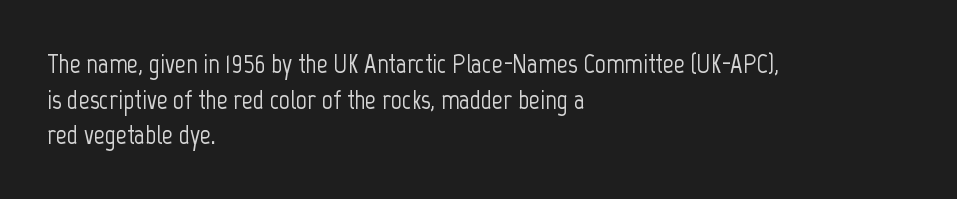
Q: Is the text italic (slanted)? A: No, it is upright.
Q: Is the text underlined? A: No.
Q: How is the paragraph aligned? A: Left-aligned.
Q: Is the spacing between letters normal or unusually wide? A: Normal.
Q: Is the spacing between lines tight, normal or loose? A: Normal.
